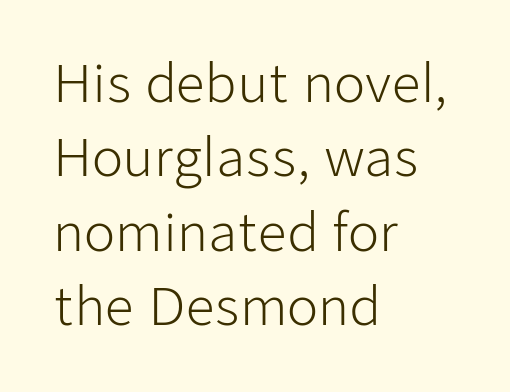
The rendering keeps characters at their native spacing. Vertically, the passage feels balanced, rows spaced as you'd expect. Observe the absence of serifs on each vertical stroke in this sample. Honestly, there is no underline to notice here at all. The setting favours the left margin, as ordinary paragraphs usually do. This is not heavy type; no bold has been used.
